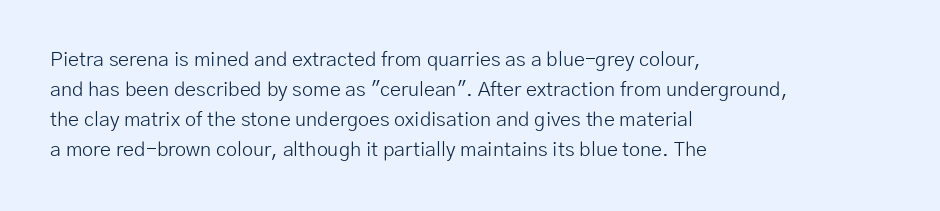
Q: Is the text bold? A: No.
Q: Is the text italic (slanted)? A: No, it is upright.
Q: Is the text underlined? A: No.
Q: How is the paragraph aligned? A: Left-aligned.
Q: Is the spacing between letters normal or unusually wide? A: Normal.
Q: Is the spacing between lines tight, normal or loose? A: Normal.
